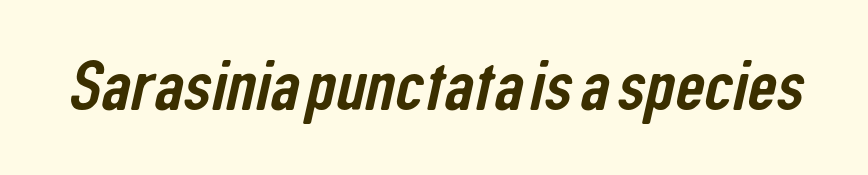
Letterform terminals end flat and unadorned throughout the passage. Underline: absent. The tracking reads as untouched default to a designer's eye. The face used here is proportionally spaced, like ordinary book or web type.
